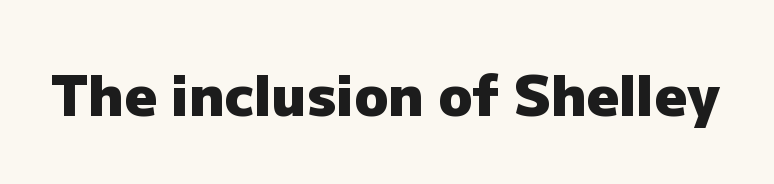
Each letter keeps its own natural width here, so spacing adapts to shape. The space directly below the letters is spotless. Between one letter and the next there's only the usual sliver of space. The type sits square on the baseline with zero lean. This is heavy type, rendered in bold. Font category for this specimen: sans-serif.
